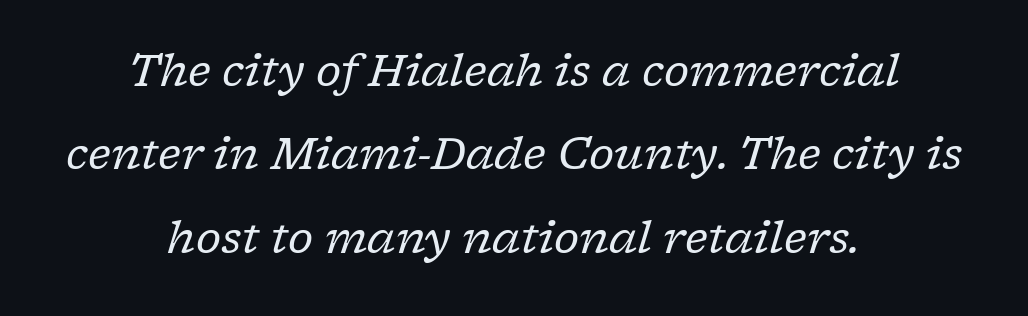
Q: Is the text bold? A: No.
Q: Is the text italic (slanted)? A: Yes, it leans right by about 17 degrees.
Q: Is the typeface a serif or a sans-serif typeface? A: Serif.
Q: Is the text underlined? A: No.
Q: How is the paragraph aligned? A: Centered.
Q: Is the spacing between letters normal or unusually wide? A: Normal.
Q: Is the spacing between lines tight, normal or loose? A: Loose.
Q: Width (condensed, normal, or wide)? A: Normal.
Q: Stroke contrast? A: Low.
Q: x-height? A: Medium.
Q: Monospaced? A: No.
